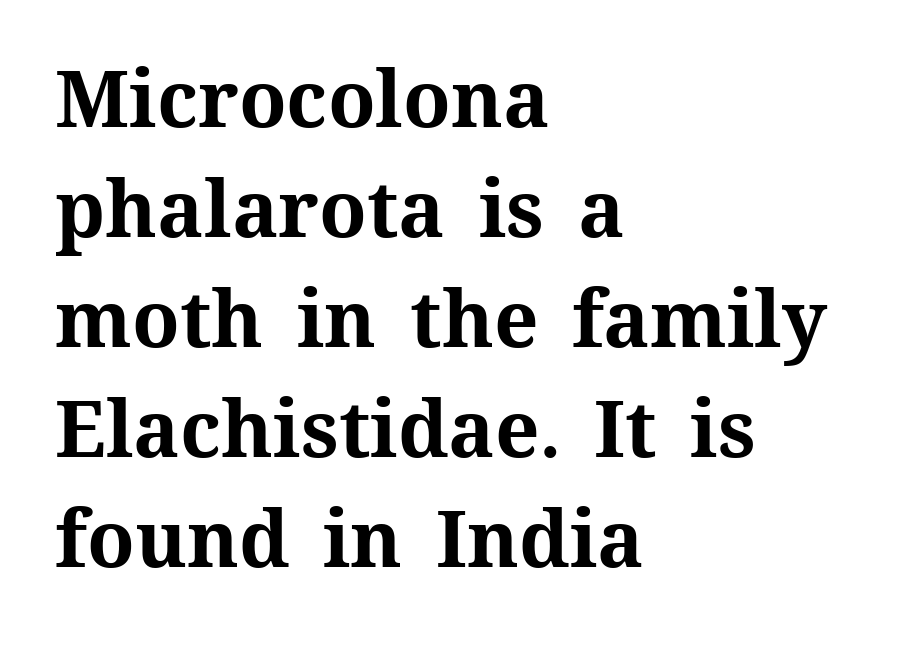
{"italic": "no", "bold": "yes", "weight": "bold", "width": "normal", "stroke_contrast": "medium", "x_height": "medium", "monospaced": "no", "underline": "no", "align": "left", "line_spacing": "normal", "line_spacing_ratio": 1.41, "letter_spacing": "normal", "letter_spacing_em": 0.0, "glyph_px": 78}
